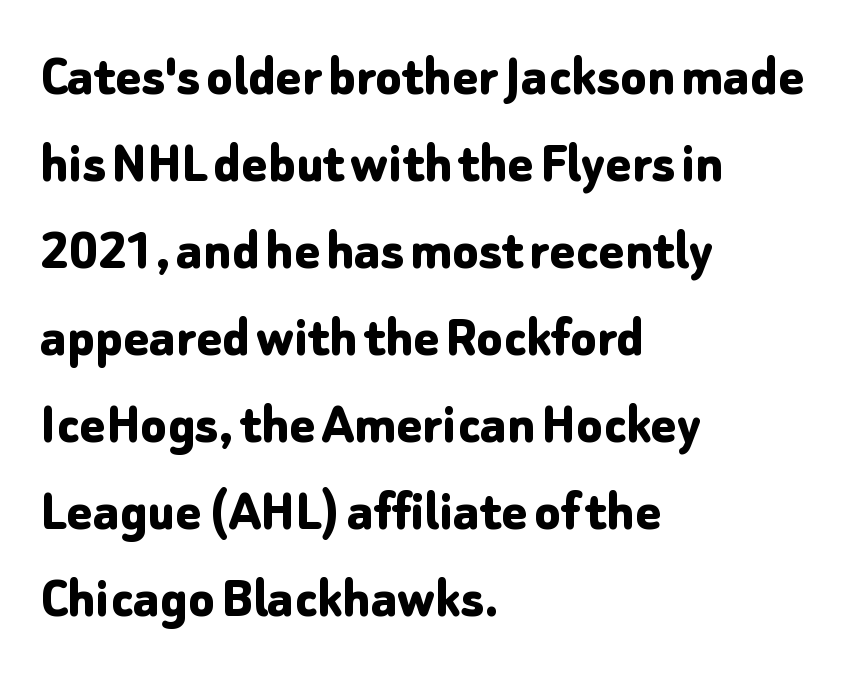
Q: Is the text bold? A: Yes.
Q: Is the text italic (slanted)? A: No, it is upright.
Q: Is the typeface a serif or a sans-serif typeface? A: Sans-serif.
Q: Is the text underlined? A: No.
Q: How is the paragraph aligned? A: Left-aligned.
Q: Is the spacing between letters normal or unusually wide? A: Normal.
Q: Is the spacing between lines tight, normal or loose? A: Normal.
Q: Width (condensed, normal, or wide)? A: Normal.
Q: Stroke contrast? A: Low.
Q: x-height? A: Medium.
Q: Monospaced? A: No.
